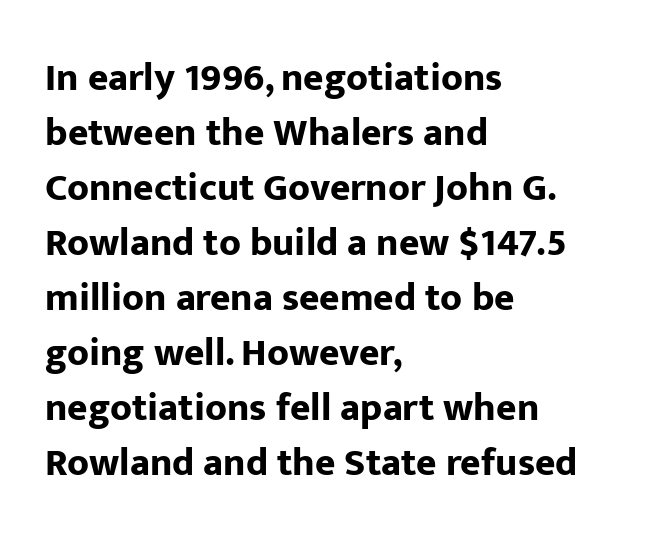
{"serif": "no", "italic": "no", "bold": "yes", "weight": "bold", "width": "normal", "stroke_contrast": "low", "x_height": "medium", "monospaced": "no", "underline": "no", "align": "left", "line_spacing": "normal", "line_spacing_ratio": 1.41, "letter_spacing": "normal", "letter_spacing_em": 0.0, "glyph_px": 39}
